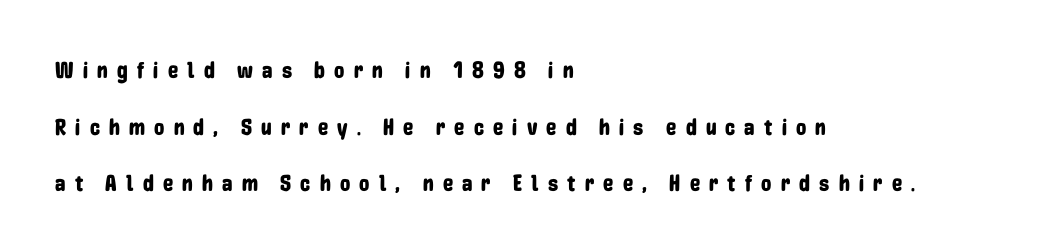
{"italic": "no", "underline": "no", "align": "left", "line_spacing": "loose", "line_spacing_ratio": 2.46, "letter_spacing": "wide", "letter_spacing_em": 0.4, "glyph_px": 23}
